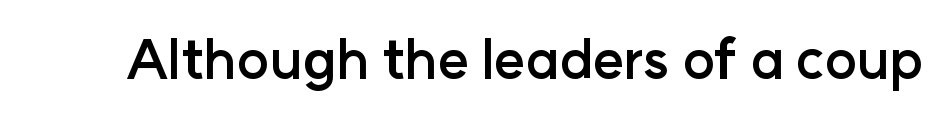
{"serif": "no", "italic": "no", "bold": "yes", "weight": "semibold", "width": "normal", "stroke_contrast": "low", "x_height": "medium", "monospaced": "no", "underline": "no", "letter_spacing": "normal", "letter_spacing_em": 0.0, "glyph_px": 54}
